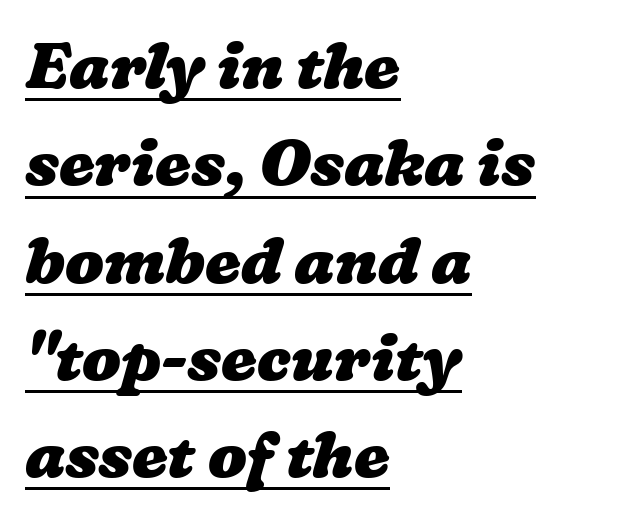
{"bold": "yes", "weight": "heavy", "width": "wide", "stroke_contrast": "low", "x_height": "medium", "monospaced": "no", "underline": "yes", "align": "left", "line_spacing": "normal", "line_spacing_ratio": 1.52, "letter_spacing": "normal", "letter_spacing_em": 0.0, "glyph_px": 64}
